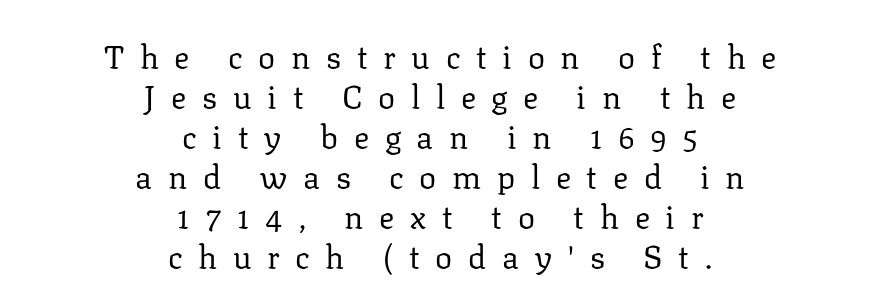
Rule under the text: the space is simply empty. If you measured baseline to baseline, you'd find a middling distance. Think standard paragraph weight, or any step lighter than that. The text was rendered using a seriffed face with decorative stroke endings. Is the block centered? Yes — each line is placed symmetrically about the middle.
